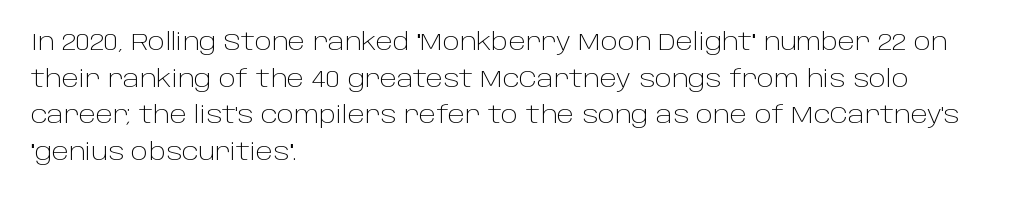
Notice how descenders clear the ascenders below comfortably — that's standard leading. Heft: none added — not bold. Posture: upright roman. The tracking reads as untouched default to a designer's eye. If you drew a ruler down the left edge, every line would touch it.
